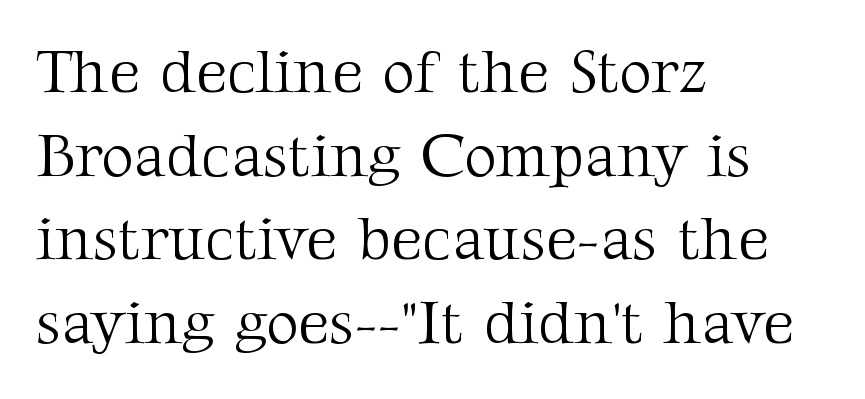
Q: Is the text bold? A: No.
Q: Is the text italic (slanted)? A: No, it is upright.
Q: Is the typeface a serif or a sans-serif typeface? A: Serif.
Q: Is the text underlined? A: No.
Q: How is the paragraph aligned? A: Left-aligned.
Q: Is the spacing between letters normal or unusually wide? A: Normal.
Q: Is the spacing between lines tight, normal or loose? A: Normal.
Q: Width (condensed, normal, or wide)? A: Normal.
Q: Stroke contrast? A: Medium.
Q: x-height? A: Medium.
Q: Monospaced? A: No.
